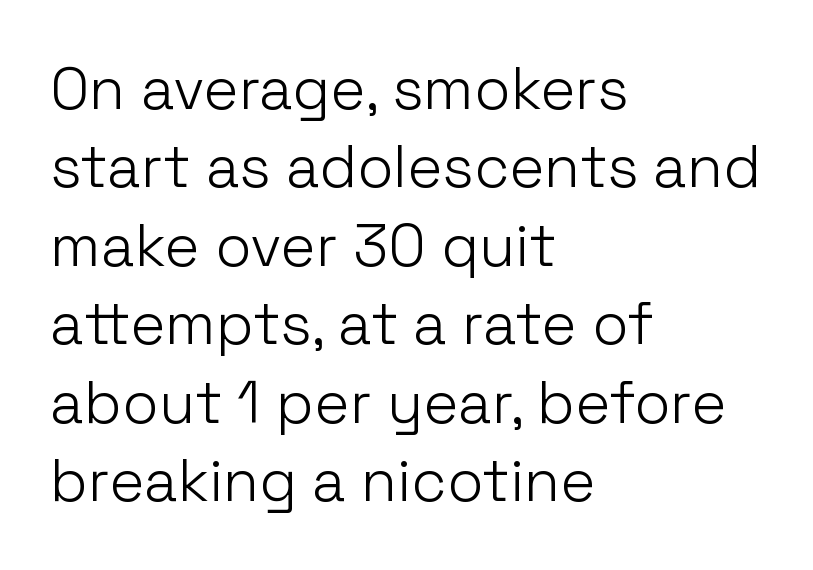
Q: Is the text bold? A: No.
Q: Is the text italic (slanted)? A: No, it is upright.
Q: Is the typeface a serif or a sans-serif typeface? A: Sans-serif.
Q: Is the text underlined? A: No.
Q: How is the paragraph aligned? A: Left-aligned.
Q: Is the spacing between letters normal or unusually wide? A: Normal.
Q: Is the spacing between lines tight, normal or loose? A: Normal.
Q: Width (condensed, normal, or wide)? A: Normal.
Q: Stroke contrast? A: Low.
Q: x-height? A: Medium.
Q: Monospaced? A: No.
